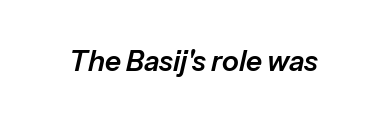
Q: Is the text italic (slanted)? A: Yes, it leans right by about 13 degrees.
Q: Is the text underlined? A: No.
Q: Is the spacing between letters normal or unusually wide? A: Normal.
Q: Width (condensed, normal, or wide)? A: Normal.
Q: Stroke contrast? A: Low.
Q: x-height? A: Medium.
Q: Monospaced? A: No.
